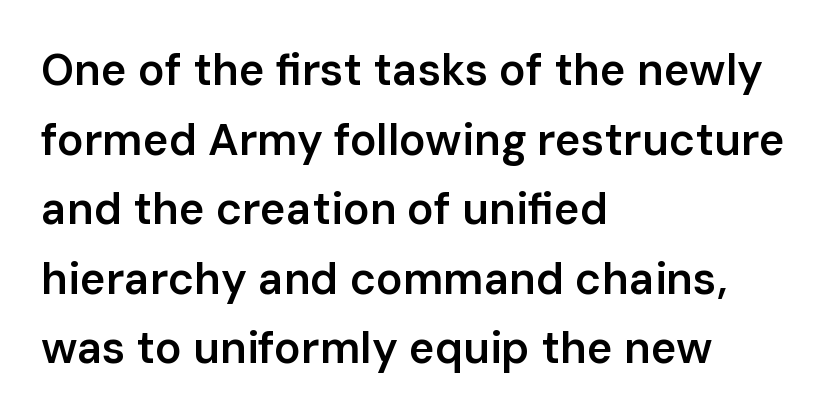
The image shows 44 px semibold sans-serif type, upright; set left-aligned, normal line spacing (1.58x), normal letter spacing, not underlined; low stroke contrast and a medium x-height.
